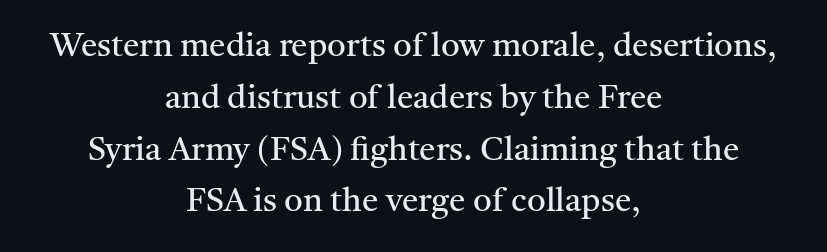
{"serif": "yes", "italic": "no", "bold": "no", "weight": "regular", "width": "normal", "stroke_contrast": "medium", "x_height": "medium", "monospaced": "no", "underline": "no", "align": "center", "line_spacing": "normal", "line_spacing_ratio": 1.57, "letter_spacing": "normal", "letter_spacing_em": 0.0, "glyph_px": 33}
